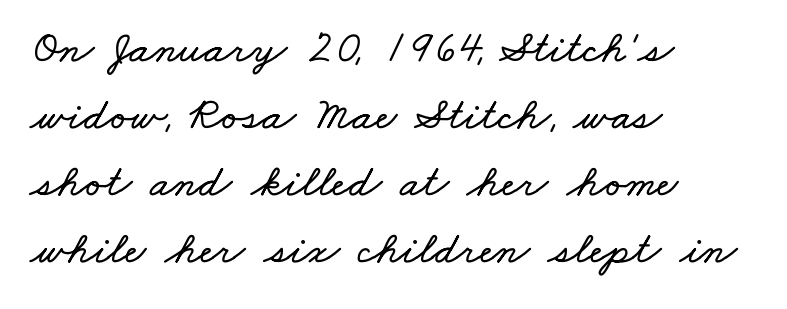
The image shows 46 px wide type; set left-aligned, normal line spacing (1.46x), normal letter spacing, not underlined; low stroke contrast and a small x-height.
